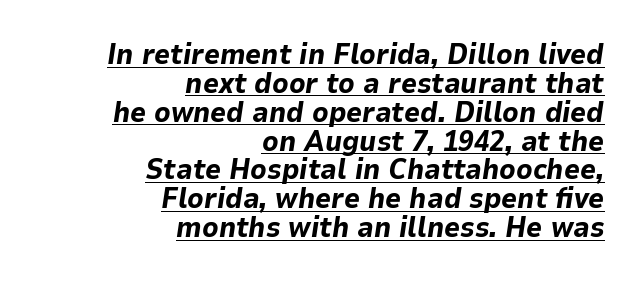
Reading down the column, the eye jumps only a short way to each next line. You could call the tracking neutral — neither tight nor loose. Varying glyph widths throughout — classic text-font behaviour. Caption: bold face, heavy strokes. Every character sits at an angle, as italics do.
